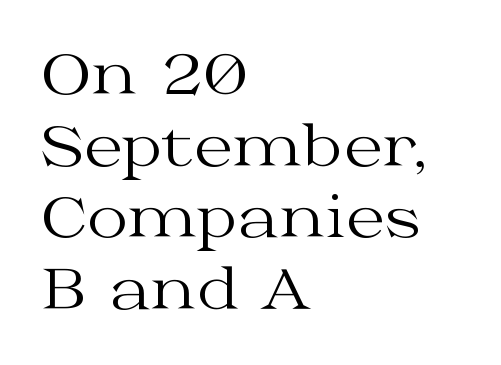
The image shows 56 px regular-weight, wide serif type, upright; set left-aligned, normal line spacing (1.28x), normal letter spacing, not underlined; medium stroke contrast and a medium x-height.
